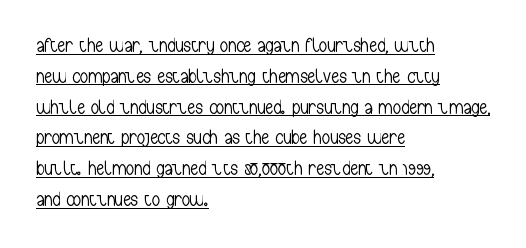
{"italic": "no", "bold": "no", "underline": "yes", "align": "left", "line_spacing": "normal", "line_spacing_ratio": 1.54, "letter_spacing": "normal", "letter_spacing_em": 0.0, "glyph_px": 20}
